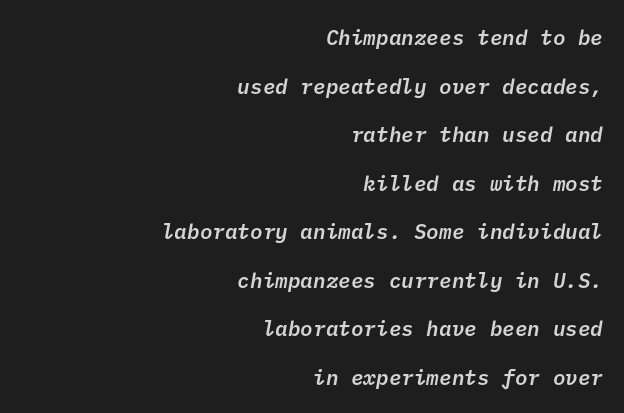
Q: Is the text bold? A: Semi-bold.
Q: Is the text underlined? A: No.
Q: How is the paragraph aligned? A: Right-aligned.
Q: Is the spacing between letters normal or unusually wide? A: Normal.
Q: Is the spacing between lines tight, normal or loose? A: Loose.
